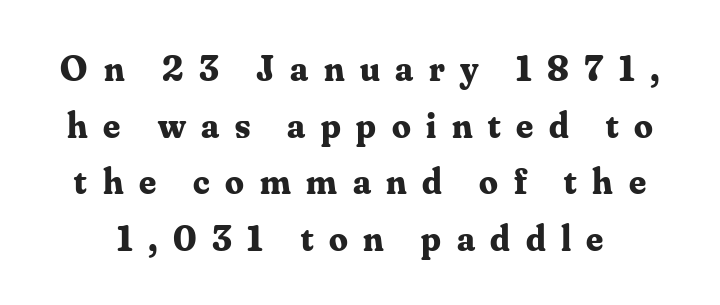
Q: Is the text bold? A: Yes.
Q: Is the text italic (slanted)? A: No, it is upright.
Q: Is the typeface a serif or a sans-serif typeface? A: Serif.
Q: Is the text underlined? A: No.
Q: Is the spacing between letters normal or unusually wide? A: Unusually wide.
Q: Is the spacing between lines tight, normal or loose? A: Normal.
Q: Width (condensed, normal, or wide)? A: Normal.
Q: Stroke contrast? A: Medium.
Q: x-height? A: Small.
Q: Monospaced? A: No.
